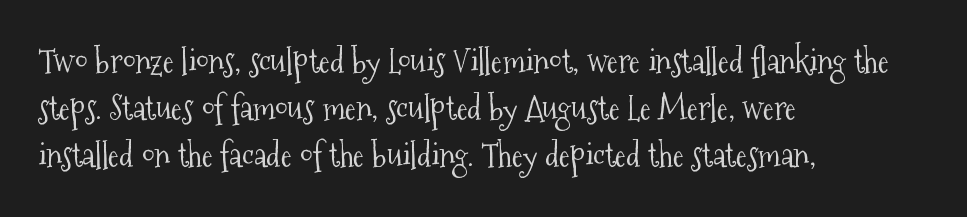
Honestly, the letter spacing is just normal — you wouldn't notice it. This block has exactly the height ordinary leading produces. Which margin do the lines hug? The left one — the right edge is uneven. This is the regular roman posture of the typeface. Bare-footed words on every line.
